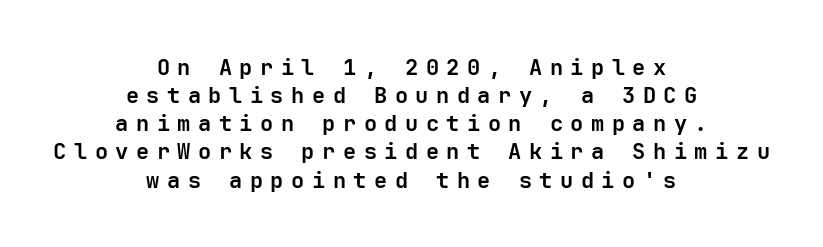
The lines are quadded center. Inter-character spacing is expanded well beyond the font's built-in metrics. Italic: no, the glyphs are upright roman. Reading down the column, the eye jumps a familiar distance to each next line. Summary of weight: heavy, a full bold.
